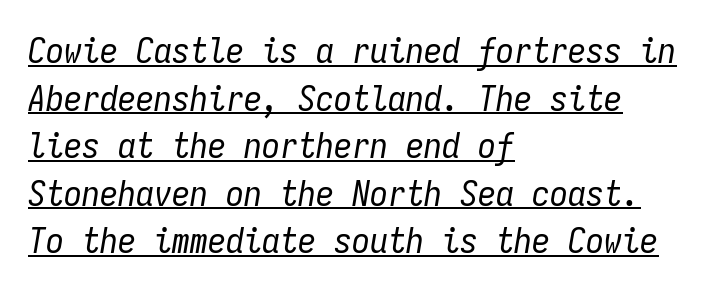
Do the characters align in a grid? Yes, the font is monospaced. Which margin do the lines hug? The left one — the right edge is uneven. Look at the tracking — it's just the regular setting, nothing added. No extra ink here — the face is not bold. The specimen includes a rule beneath the text block's lines.
